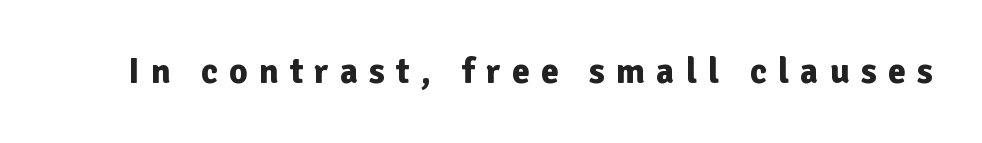
{"serif": "no", "italic": "no", "bold": "yes", "weight": "bold", "width": "normal", "stroke_contrast": "low", "x_height": "medium", "monospaced": "no", "underline": "no", "letter_spacing": "wide", "letter_spacing_em": 0.31, "glyph_px": 36}
